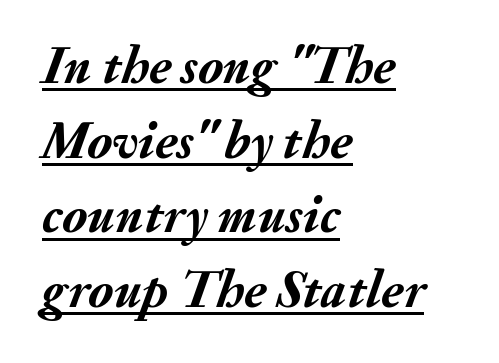
The image shows 53 px semibold type, italic (leaning right); set left-aligned, normal line spacing (1.41x), normal letter spacing, underlined; medium stroke contrast and a small x-height.
